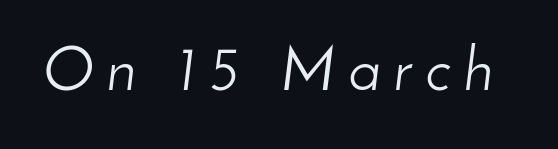
Q: Is the text bold? A: No.
Q: Is the text italic (slanted)? A: Yes, it leans right by about 8 degrees.
Q: Is the text underlined? A: No.
Q: Is the spacing between letters normal or unusually wide? A: Unusually wide.
Q: Width (condensed, normal, or wide)? A: Normal.
Q: Stroke contrast? A: Low.
Q: x-height? A: Small.
Q: Monospaced? A: No.
